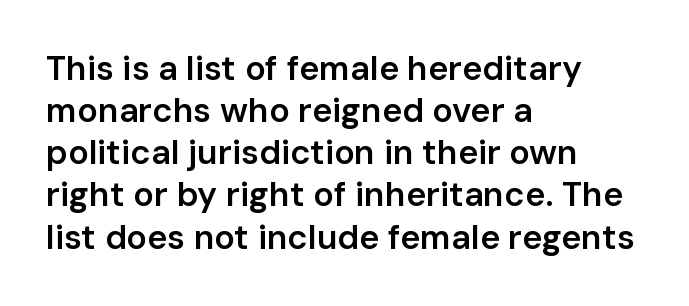
{"serif": "no", "italic": "no", "bold": "semi", "weight": "semibold", "width": "normal", "stroke_contrast": "low", "x_height": "medium", "monospaced": "no", "underline": "no", "align": "left", "line_spacing_ratio": 1.24, "letter_spacing": "normal", "letter_spacing_em": 0.0, "glyph_px": 34}
